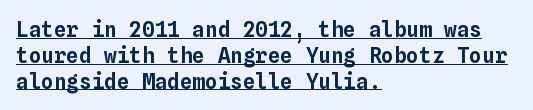
{"italic": "no", "underline": "yes", "align": "left", "line_spacing_ratio": 1.23, "letter_spacing": "normal", "letter_spacing_em": 0.0, "glyph_px": 21}
